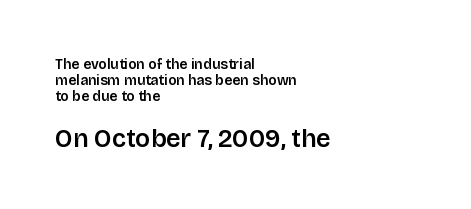
{"italic": "no", "underline": "no", "align": "left", "line_spacing": "tight", "line_spacing_ratio": 1.14, "letter_spacing": "normal", "letter_spacing_em": 0.0, "larger_block": "second", "size_ratio": 1.79, "glyph_px": 25}
